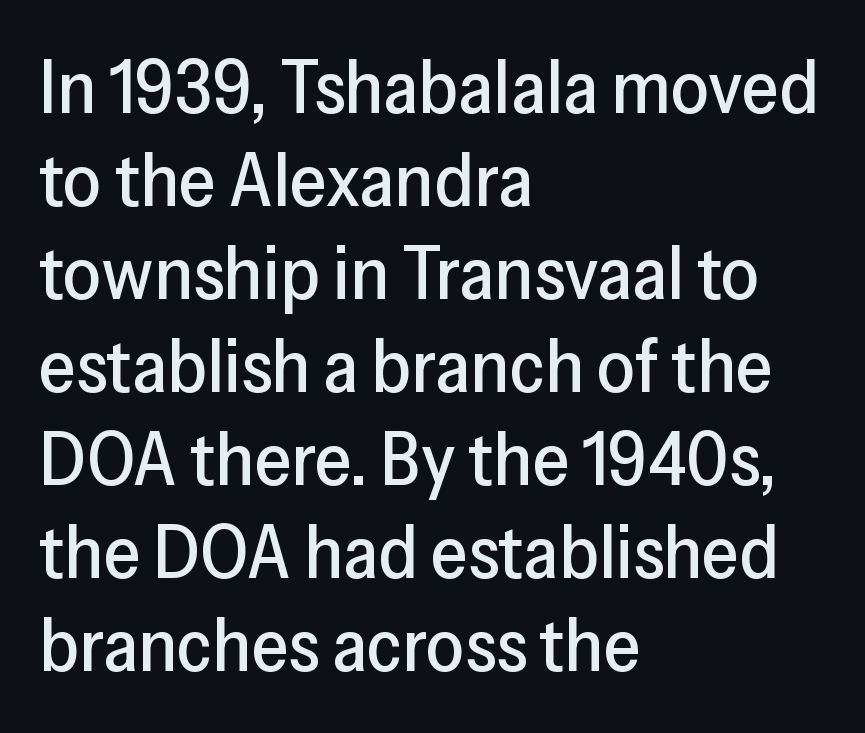
The image shows 75 px sans-serif type, upright; set left-aligned, line spacing 1.24x, normal letter spacing, not underlined; low stroke contrast and a medium x-height.
